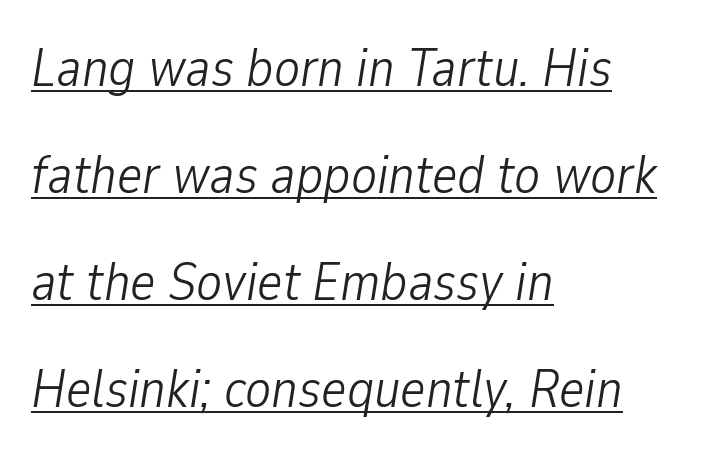
Teacher's note: observe the even left margin — that is flush-left alignment. Short note: letters normally spaced. The typesetting does not lean heavy: it is not bold. There's an unmistakable incline to the writing here. This sample trades compactness for vertical openness between lines.
